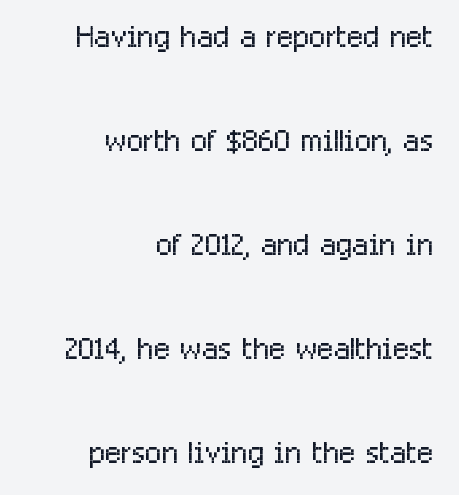
{"serif": "no", "italic": "no", "bold": "no", "weight": "light", "width": "condensed", "stroke_contrast": "low", "x_height": "medium", "monospaced": "no", "underline": "no", "align": "right", "line_spacing": "loose", "line_spacing_ratio": 2.42, "letter_spacing": "normal", "letter_spacing_em": 0.0, "glyph_px": 43}
